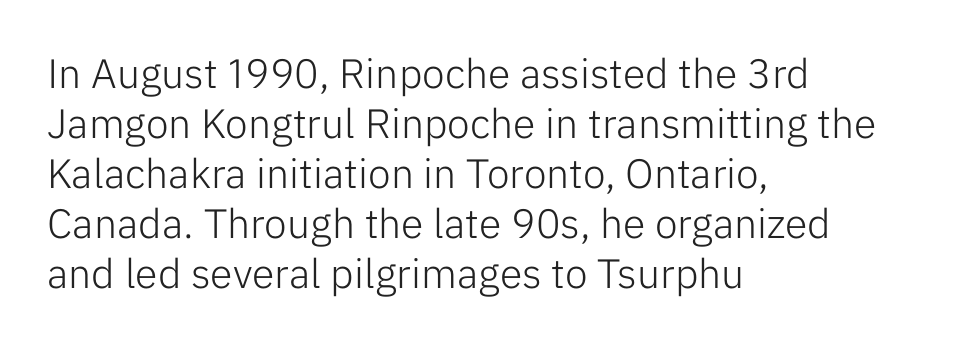
The image shows 41 px light sans-serif type, upright; set left-aligned, line spacing 1.22x, normal letter spacing, not underlined; low stroke contrast and a medium x-height.
